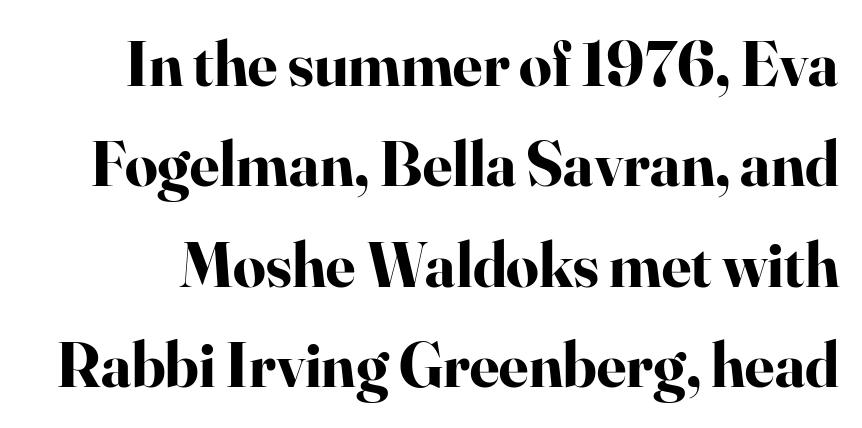
The image shows 64 px bold serif type, upright; set normal line spacing (1.57x), normal letter spacing, not underlined; high stroke contrast and a small x-height.
